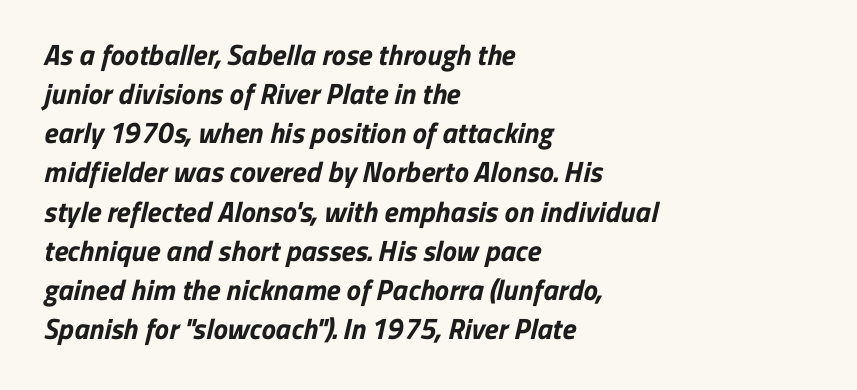
Q: Is the text bold? A: Yes.
Q: Is the typeface a serif or a sans-serif typeface? A: Sans-serif.
Q: Is the text underlined? A: No.
Q: How is the paragraph aligned? A: Left-aligned.
Q: Is the spacing between letters normal or unusually wide? A: Normal.
Q: Is the spacing between lines tight, normal or loose? A: Normal.
Q: Width (condensed, normal, or wide)? A: Normal.
Q: Stroke contrast? A: Low.
Q: x-height? A: Medium.
Q: Monospaced? A: No.
